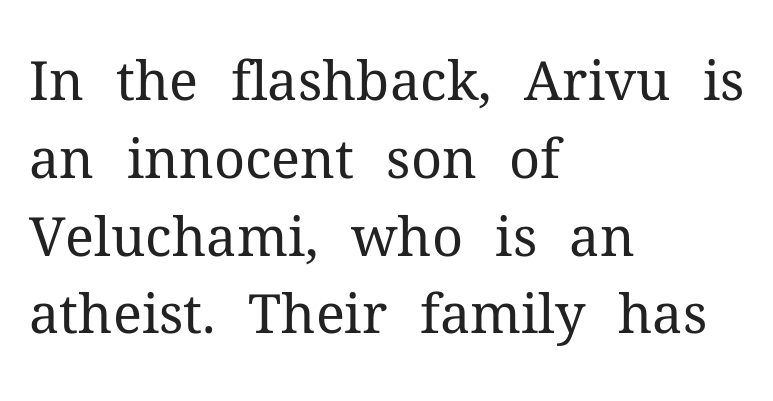
The image shows 54 px regular-weight serif type, upright; set left-aligned, normal line spacing (1.44x), normal letter spacing, not underlined; medium stroke contrast and a medium x-height.
